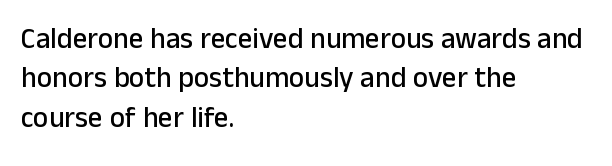
Q: Is the text italic (slanted)? A: No, it is upright.
Q: Is the typeface a serif or a sans-serif typeface? A: Sans-serif.
Q: Is the text underlined? A: No.
Q: How is the paragraph aligned? A: Left-aligned.
Q: Is the spacing between letters normal or unusually wide? A: Normal.
Q: Is the spacing between lines tight, normal or loose? A: Normal.
Q: Width (condensed, normal, or wide)? A: Normal.
Q: Stroke contrast? A: Low.
Q: x-height? A: Medium.
Q: Monospaced? A: No.
